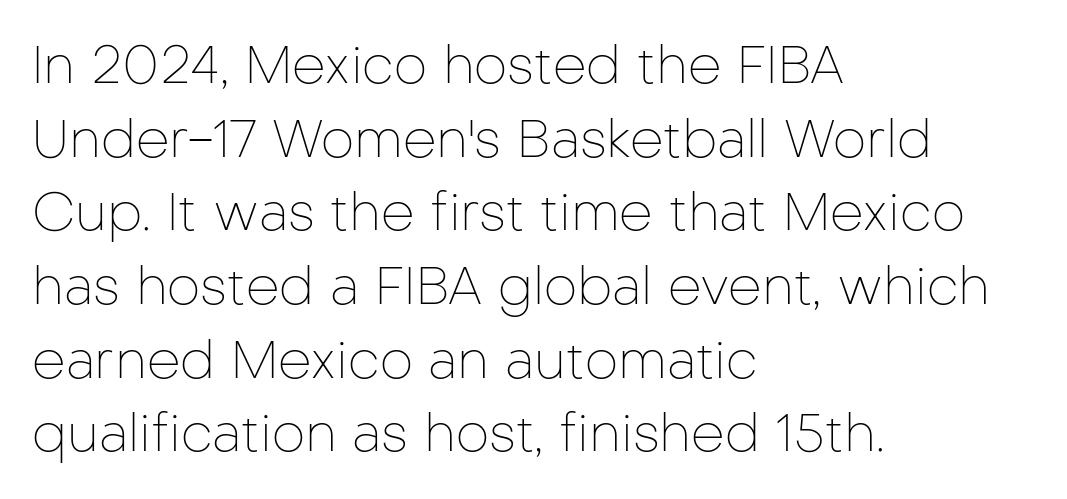
Q: Is the text bold? A: No.
Q: Is the text italic (slanted)? A: No, it is upright.
Q: Is the typeface a serif or a sans-serif typeface? A: Sans-serif.
Q: Is the text underlined? A: No.
Q: How is the paragraph aligned? A: Left-aligned.
Q: Is the spacing between letters normal or unusually wide? A: Normal.
Q: Is the spacing between lines tight, normal or loose? A: Normal.
Q: Width (condensed, normal, or wide)? A: Normal.
Q: Stroke contrast? A: Low.
Q: x-height? A: Medium.
Q: Monospaced? A: No.
